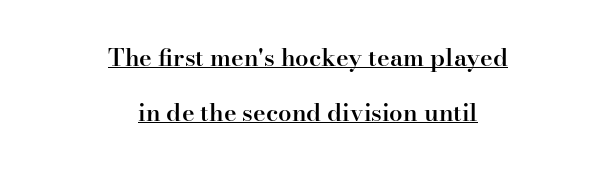
These lines keep a tight, regular rhythm from letter to letter. Slightly chunky letters — semibold, I'd say, not full bold. Where is the straight margin? There isn't one; the lines are centered. This is underlined copy, the kind a proofreader might mark for attention. Ordinary non-slanted type is in use. Compared with typical paragraphs, the rows here are farther apart.
